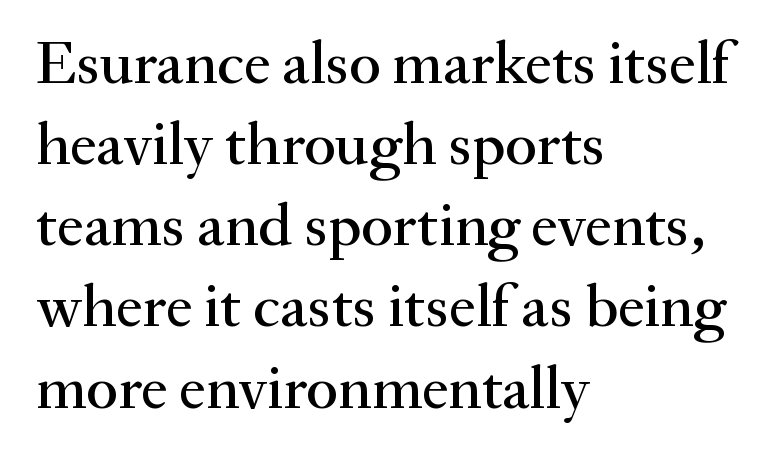
{"serif": "yes", "italic": "no", "width": "normal", "stroke_contrast": "medium", "x_height": "small", "monospaced": "no", "underline": "no", "align": "left", "line_spacing": "normal", "line_spacing_ratio": 1.33, "letter_spacing": "normal", "letter_spacing_em": 0.0, "glyph_px": 61}
